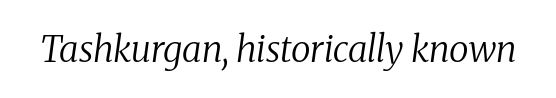
The image shows 36 px regular-weight serif type, italic (leaning right); set normal letter spacing, not underlined; medium stroke contrast and a medium x-height.
